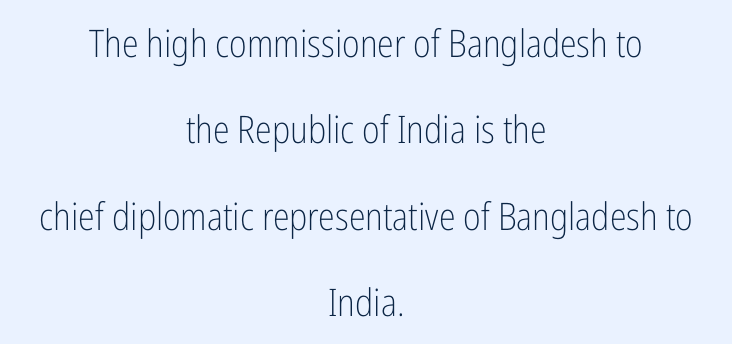
{"serif": "no", "italic": "no", "bold": "no", "weight": "light", "width": "condensed", "stroke_contrast": "low", "x_height": "medium", "monospaced": "no", "underline": "no", "align": "center", "line_spacing": "loose", "line_spacing_ratio": 2.27, "letter_spacing": "normal", "letter_spacing_em": 0.0, "glyph_px": 38}
